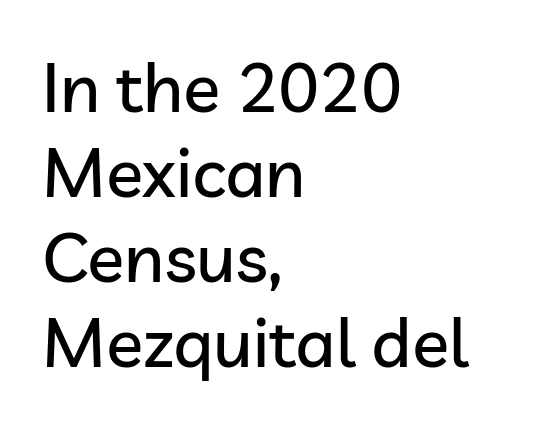
Has an underline been added? It has not. When letters stand straight like this, we call the style roman or upright. Reading down the block, your eye returns to a fixed left position each line. Spacing verdict: proportional, widths tailored to each character. Regarding serifs, this sample does without them. Honestly, the letter spacing is just normal — you wouldn't notice it.
